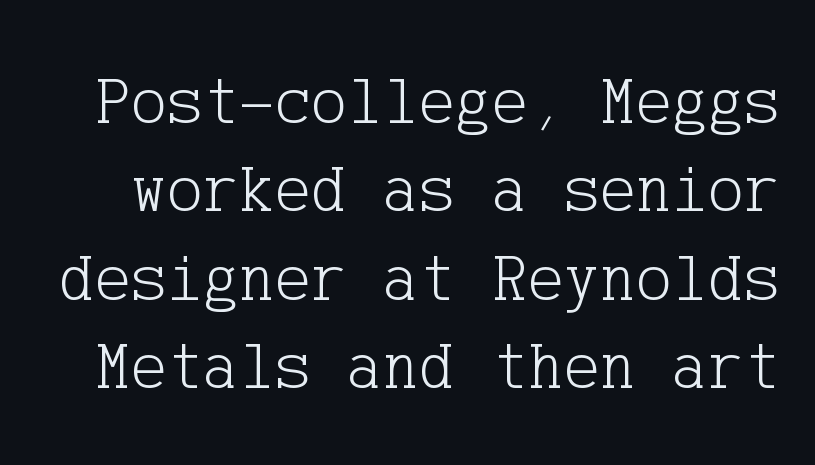
{"serif": "yes", "italic": "no", "bold": "no", "weight": "light", "width": "normal", "stroke_contrast": "low", "x_height": "medium", "underline": "no", "line_spacing": "normal", "line_spacing_ratio": 1.3, "letter_spacing": "normal", "letter_spacing_em": 0.0, "glyph_px": 68}
